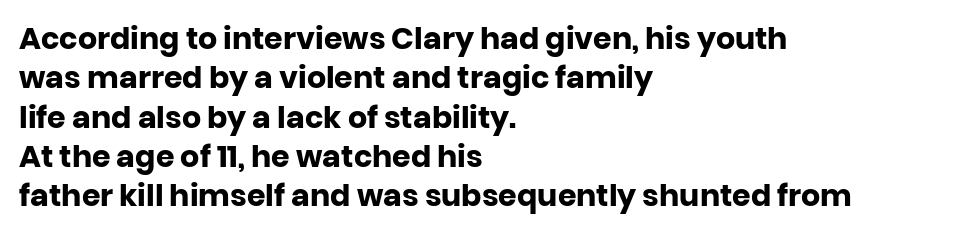
Each line starts at the same left margin while the right side varies. Unlike italic type, these characters show no tilt at all. Bold? Absolutely — the strokes are thick and heavy. Serifs: no, the terminals of the letterforms are clean. A clean baseline with only descenders dipping below it.
